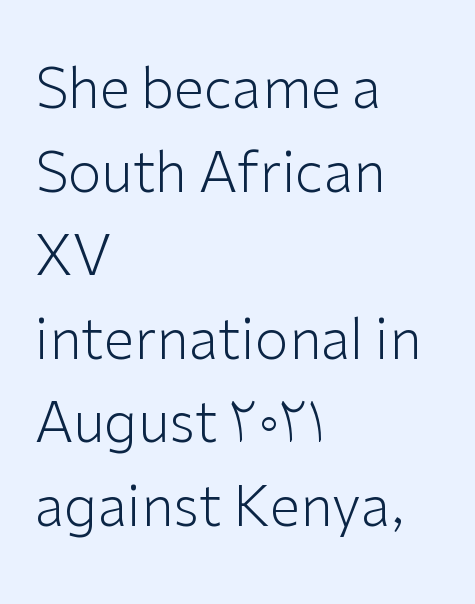
The image shows 55 px light sans-serif type, upright; set left-aligned, normal line spacing (1.52x), normal letter spacing, not underlined; low stroke contrast and a medium x-height.
